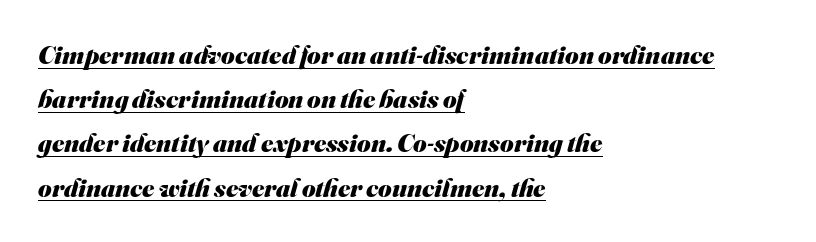
Q: Is the text bold? A: Yes.
Q: Is the text underlined? A: Yes.
Q: How is the paragraph aligned? A: Left-aligned.
Q: Is the spacing between letters normal or unusually wide? A: Normal.
Q: Is the spacing between lines tight, normal or loose? A: Normal.
